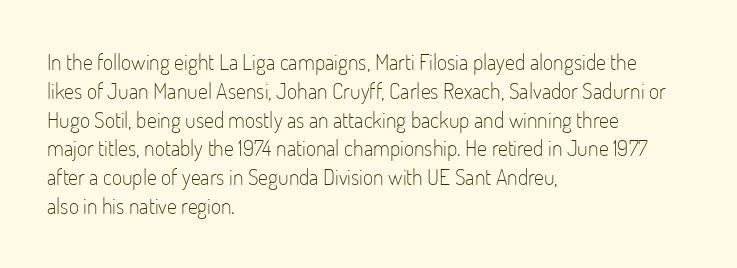
The image shows 22 px text type, upright; set left-aligned, normal line spacing (1.31x), normal letter spacing, not underlined.
